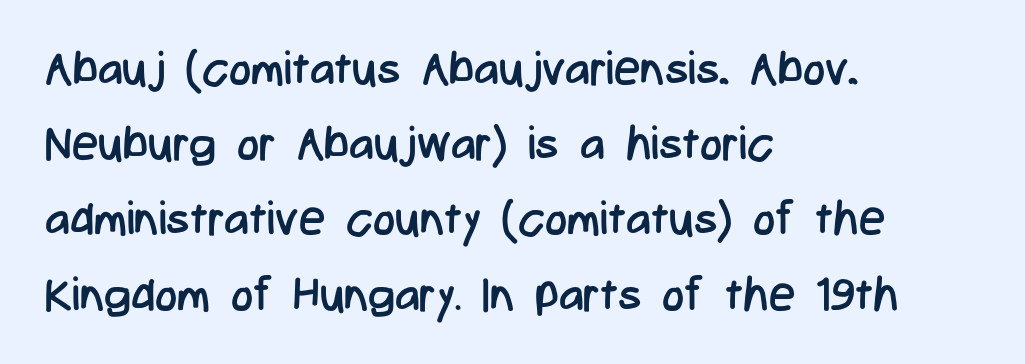
{"serif": "no", "italic": "no", "bold": "no", "weight": "regular", "width": "condensed", "stroke_contrast": "low", "x_height": "medium", "monospaced": "no", "underline": "no", "align": "left", "line_spacing": "normal", "line_spacing_ratio": 1.6, "letter_spacing": "normal", "letter_spacing_em": 0.0, "glyph_px": 47}
